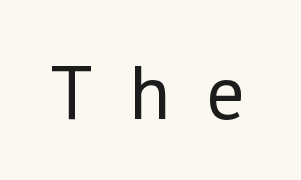
Q: Is the text bold? A: No.
Q: Is the text italic (slanted)? A: No, it is upright.
Q: Is the typeface a serif or a sans-serif typeface? A: Sans-serif.
Q: Is the text underlined? A: No.
Q: Is the spacing between letters normal or unusually wide? A: Unusually wide.
Q: Width (condensed, normal, or wide)? A: Normal.
Q: Stroke contrast? A: Low.
Q: x-height? A: Medium.
Q: Monospaced? A: No.
